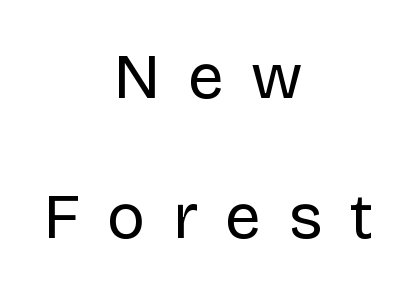
The image shows 64 px regular-weight sans-serif type, upright; set centered, loose line spacing (2.19x), unusually wide letter spacing (+0.43 em), not underlined; low stroke contrast and a large x-height.
